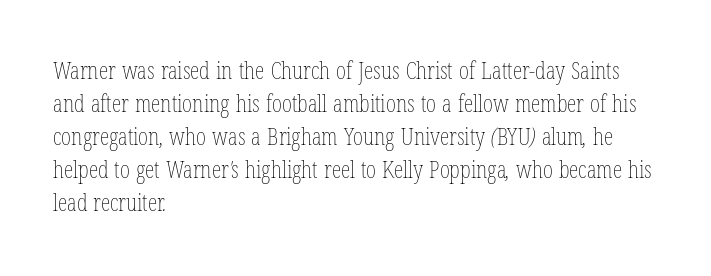
Bold? No — there's no thickening of the strokes. All the whitespace from short lines collects on the right. The rendering keeps characters at their native spacing. Summary of vertical rhythm: regular, with standard interline spacing. Anything drawn beneath the words? Only blank space.
